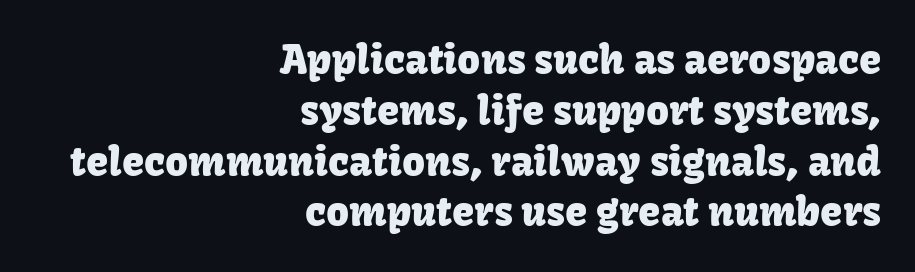
{"serif": "no", "italic": "no", "width": "normal", "stroke_contrast": "low", "x_height": "medium", "monospaced": "no", "underline": "no", "align": "right", "line_spacing": "normal", "line_spacing_ratio": 1.27, "letter_spacing": "normal", "letter_spacing_em": 0.0, "glyph_px": 40}
